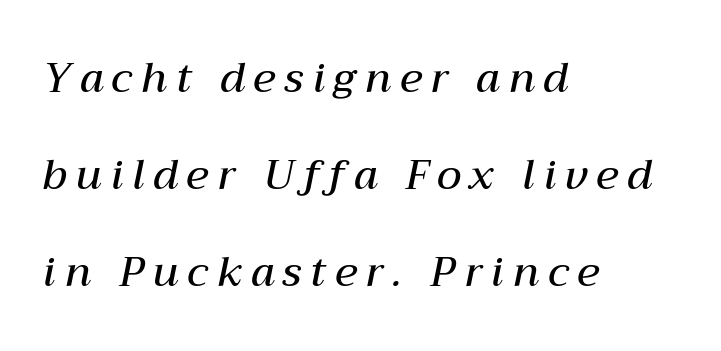
{"italic": "yes", "lean": "right", "slant_degrees": 12, "bold": "semi", "weight": "semibold", "width": "normal", "stroke_contrast": "medium", "x_height": "medium", "monospaced": "no", "underline": "no", "align": "left", "line_spacing": "loose", "line_spacing_ratio": 2.37, "letter_spacing": "wide", "letter_spacing_em": 0.22, "glyph_px": 41}
